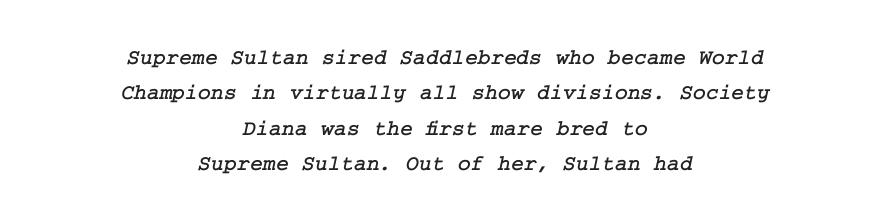
Each new line begins a customary step beneath the previous one. There is no visible air inserted between adjacent glyphs. Typeset on center — no edge is straight. Beneath every word, the page is bare.
